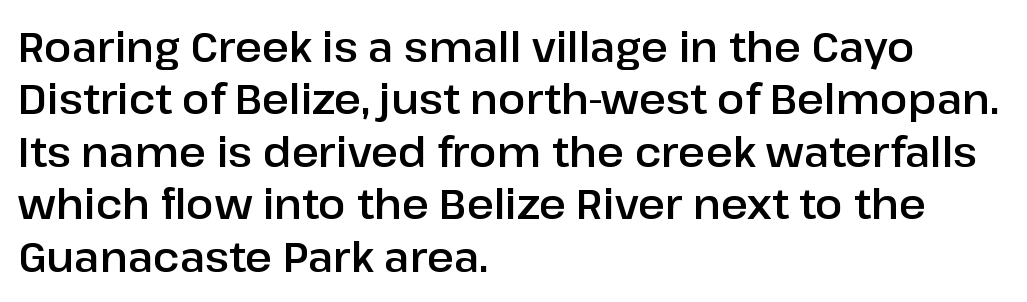
{"serif": "no", "italic": "no", "width": "normal", "stroke_contrast": "low", "x_height": "medium", "monospaced": "no", "underline": "no", "align": "left", "line_spacing": "normal", "line_spacing_ratio": 1.28, "letter_spacing": "normal", "letter_spacing_em": 0.0, "glyph_px": 41}
